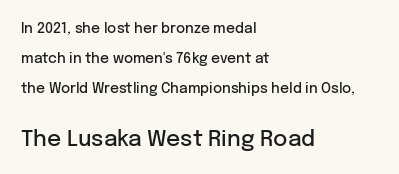
{"italic": "no", "bold": "semi", "underline": "no", "align": "left", "line_spacing": "loose", "line_spacing_ratio": 2.14, "letter_spacing": "normal", "letter_spacing_em": 0.0, "larger_block": "second", "size_ratio": 1.57, "glyph_px": 22}
